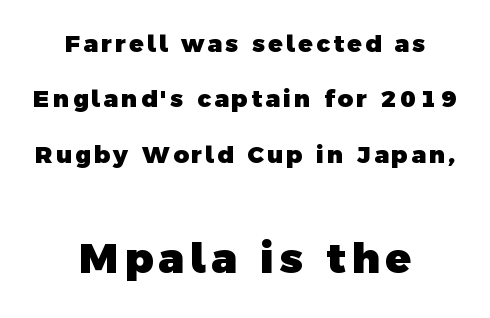
{"serif": "no", "bold": "yes", "weight": "heavy", "width": "normal", "x_height": "medium", "monospaced": "no", "underline": "no", "align": "center", "line_spacing": "loose", "line_spacing_ratio": 2.31, "larger_block": "second", "size_ratio": 1.75, "glyph_px": 42}
